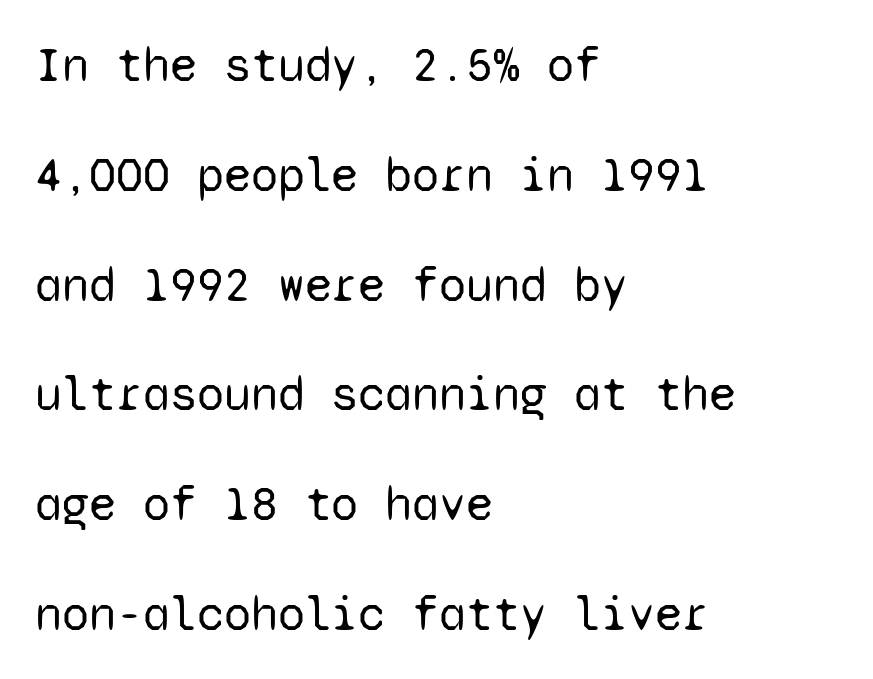
The image shows 49 px regular-weight sans-serif type, upright, monospaced; set left-aligned, loose line spacing (2.24x), normal letter spacing, not underlined; low stroke contrast and a medium x-height.
